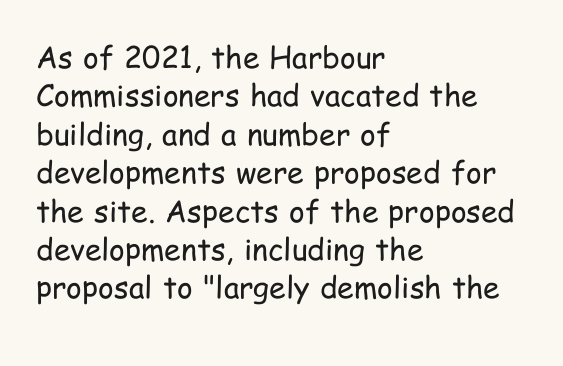
Q: Is the text bold? A: No.
Q: Is the text italic (slanted)? A: No, it is upright.
Q: Is the typeface a serif or a sans-serif typeface? A: Sans-serif.
Q: Is the text underlined? A: No.
Q: How is the paragraph aligned? A: Left-aligned.
Q: Is the spacing between letters normal or unusually wide? A: Normal.
Q: Is the spacing between lines tight, normal or loose? A: Normal.
Q: Width (condensed, normal, or wide)? A: Condensed.
Q: Stroke contrast? A: Low.
Q: x-height? A: Medium.
Q: Monospaced? A: No.
